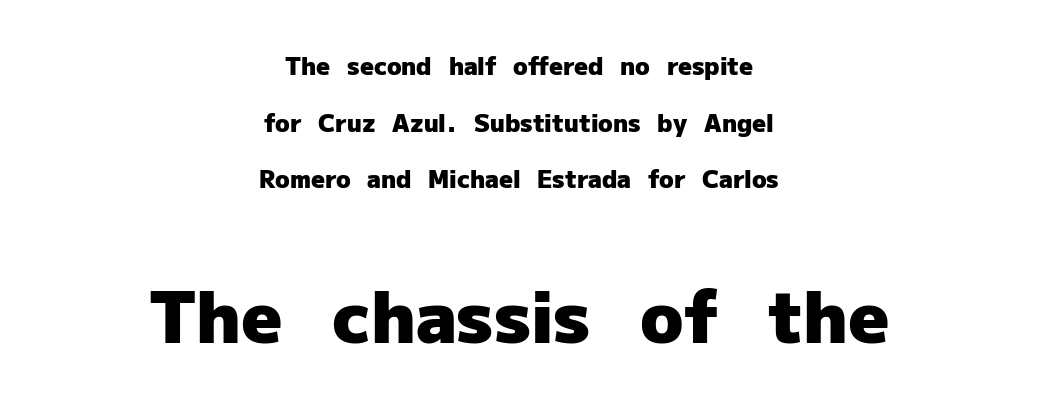
Ordinary non-slanted type is in use. Only glyphs here, with clear space below each row. The second block has been scaled up relative to the first. These lines are rendered in a variable-pitch font. Observe the absence of serifs on each vertical stroke in this sample.
